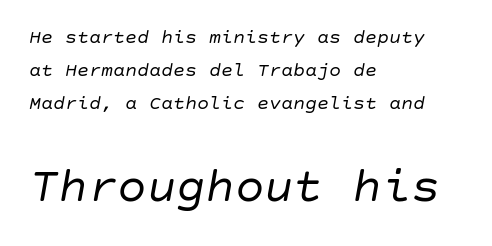
Q: Is the text bold? A: No.
Q: Is the text italic (slanted)? A: Yes, it leans right by about 10 degrees.
Q: Is the text underlined? A: No.
Q: How is the paragraph aligned? A: Left-aligned.
Q: Is the spacing between letters normal or unusually wide? A: Normal.
Q: Is the spacing between lines tight, normal or loose? A: Normal.
Q: Which block of text is set in a larger size, the first (top) or the second (bottom)? A: The second (bottom) one.
Q: Width (condensed, normal, or wide)? A: Normal.
Q: Stroke contrast? A: Low.
Q: x-height? A: Large.
